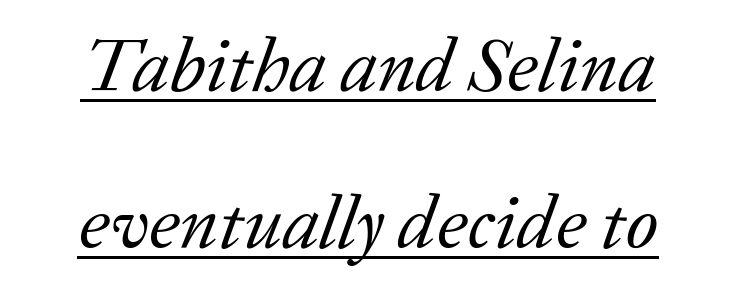
{"serif": "yes", "italic": "yes", "lean": "right", "slant_degrees": 20, "bold": "no", "weight": "regular", "width": "normal", "stroke_contrast": "low", "x_height": "medium", "monospaced": "no", "underline": "yes", "line_spacing": "loose", "line_spacing_ratio": 2.06, "letter_spacing": "normal", "letter_spacing_em": 0.0, "glyph_px": 76}
